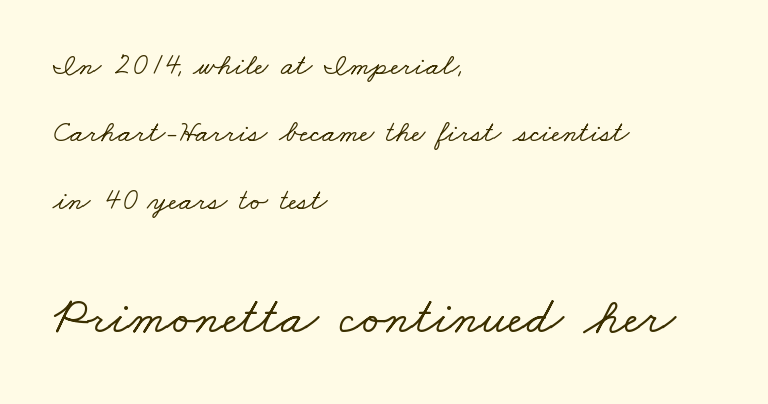
Plain, unruled lines of type. Standard letterfit; no display-style spreading of the glyphs. The letters advance in unequal steps, a hallmark of proportional type. Notice the wide empty band between every row — that's loose leading. Compared with a centered layout, this one pins lines to the left instead. Font category for this specimen: serif.
